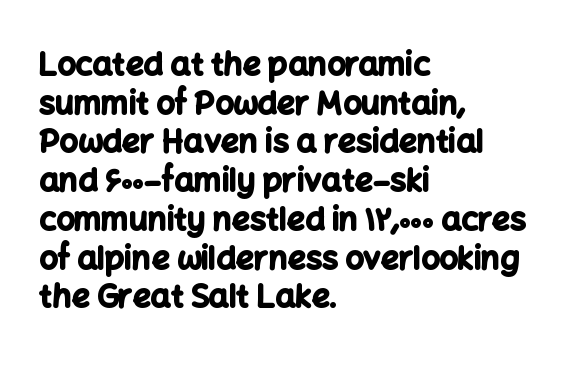
Q: Is the text bold? A: Yes.
Q: Is the text italic (slanted)? A: No, it is upright.
Q: Is the typeface a serif or a sans-serif typeface? A: Sans-serif.
Q: Is the text underlined? A: No.
Q: How is the paragraph aligned? A: Left-aligned.
Q: Is the spacing between letters normal or unusually wide? A: Normal.
Q: Width (condensed, normal, or wide)? A: Normal.
Q: Stroke contrast? A: Low.
Q: x-height? A: Medium.
Q: Monospaced? A: No.
